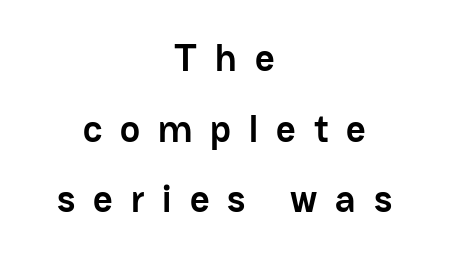
Note the varied advance widths — an 'i' is clearly narrower than an 'm'. This sample is center-justified, so both line endings float freely. The specimen omits any rule beneath the text block's lines. In terms of letterspacing, this is a distinctly airy, spread setting.
